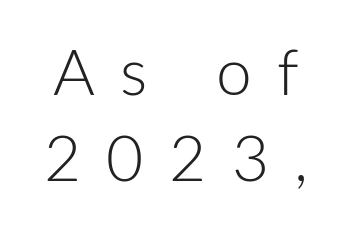
Q: Is the text bold? A: No.
Q: Is the text italic (slanted)? A: No, it is upright.
Q: Is the typeface a serif or a sans-serif typeface? A: Sans-serif.
Q: Is the text underlined? A: No.
Q: Is the spacing between letters normal or unusually wide? A: Unusually wide.
Q: Is the spacing between lines tight, normal or loose? A: Normal.
Q: Width (condensed, normal, or wide)? A: Normal.
Q: Stroke contrast? A: Low.
Q: x-height? A: Medium.
Q: Monospaced? A: No.
